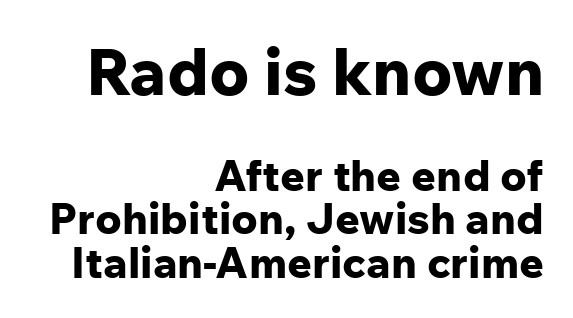
You'd pick this weight for a headline — it's a proper bold. Note the varied advance widths — an 'i' is clearly narrower than an 'm'. The specimen omits any rule beneath the text block's lines. Character size in the leading block exceeds that of the trailing block. Vertically, the passage feels compressed, each row crowding the next.
